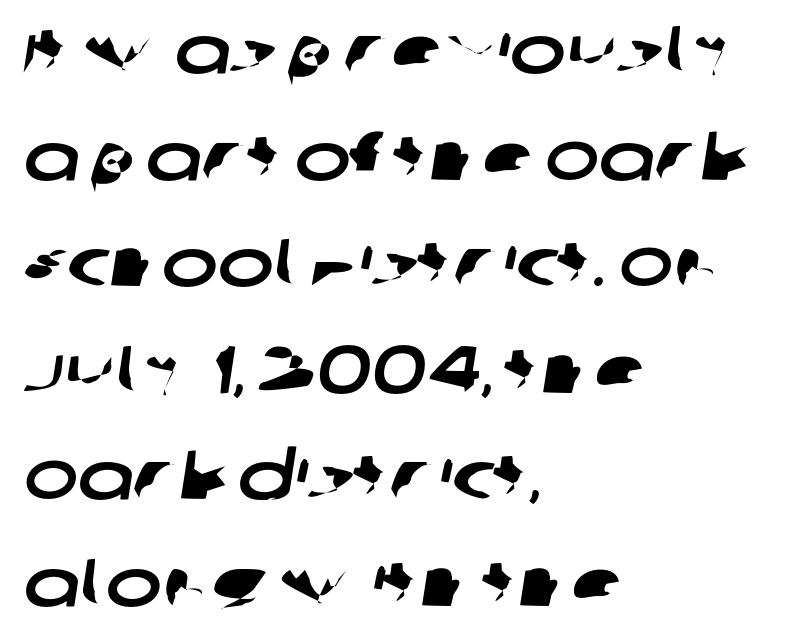
{"serif": "no", "width": "wide", "stroke_contrast": "low", "x_height": "large", "monospaced": "no", "underline": "no", "align": "left", "line_spacing": "normal", "line_spacing_ratio": 1.59, "letter_spacing": "normal", "letter_spacing_em": 0.0, "glyph_px": 67}
